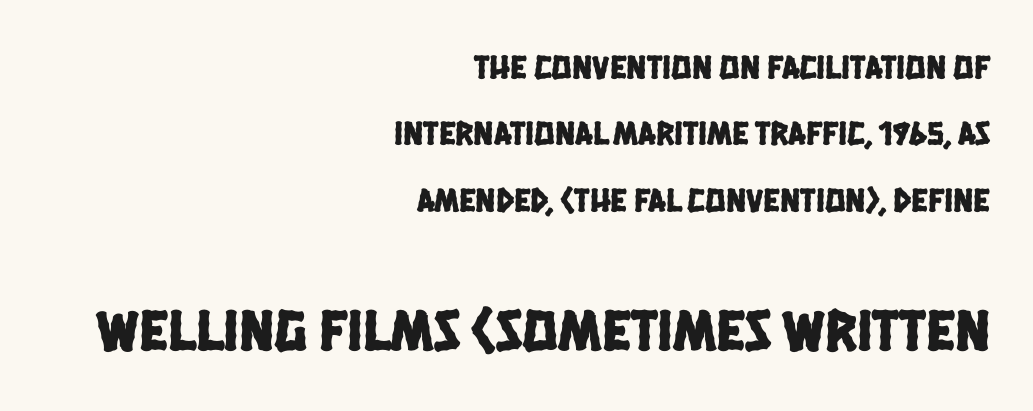
{"serif": "no", "width": "condensed", "stroke_contrast": "low", "x_height": "large", "monospaced": "no", "underline": "no", "align": "right", "line_spacing": "loose", "line_spacing_ratio": 1.95, "letter_spacing": "normal", "letter_spacing_em": 0.0, "larger_block": "second", "size_ratio": 1.74, "glyph_px": 59}
